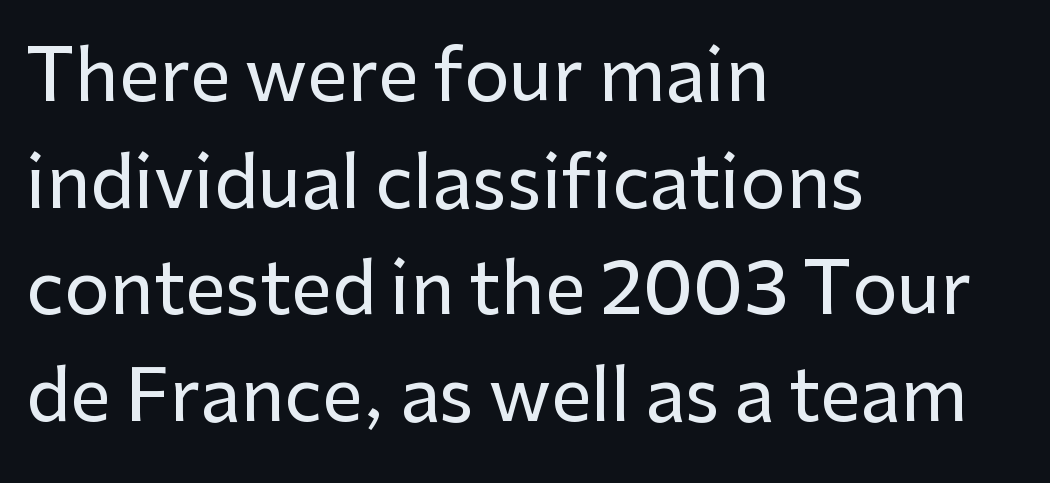
Each line starts at the same left margin while the right side varies. The face used here is a sans, in the tradition of grotesques and geometrics. Beneath every word, the page is bare. Proportional: the letters do not fall into vertical columns. The letters stand straight up with perfectly vertical stems.
